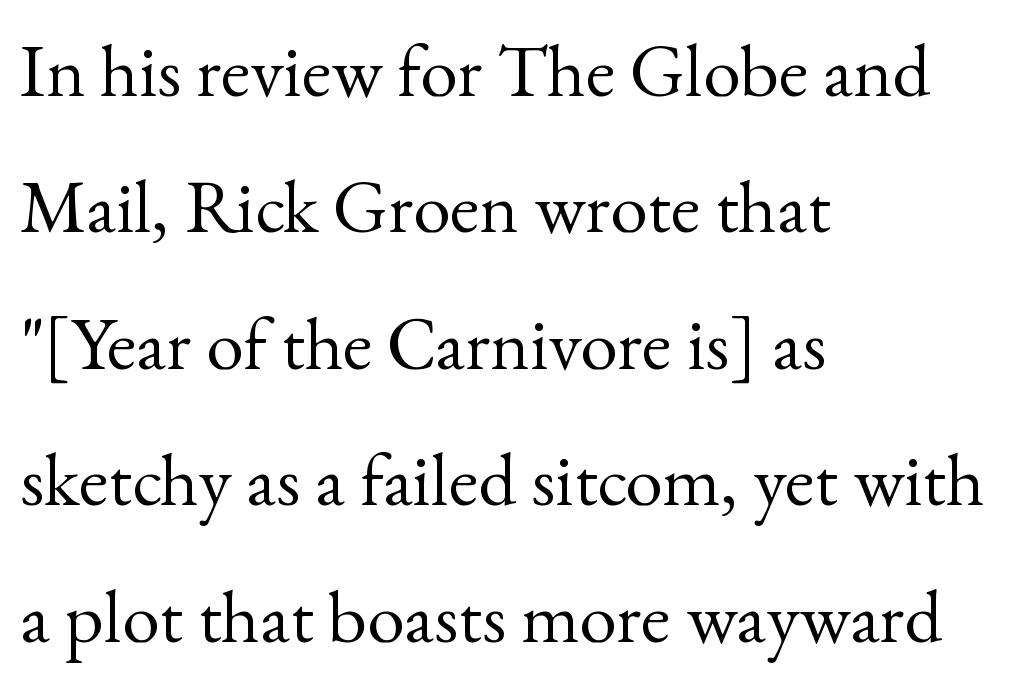
{"serif": "yes", "italic": "no", "bold": "no", "weight": "regular", "width": "normal", "x_height": "small", "monospaced": "no", "underline": "no", "align": "left", "line_spacing_ratio": 1.82, "letter_spacing": "normal", "letter_spacing_em": 0.0, "glyph_px": 75}
